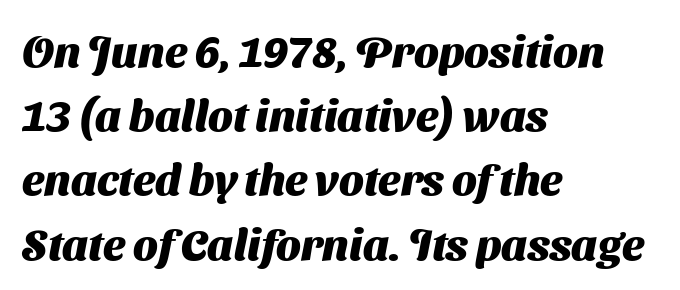
{"serif": "no", "bold": "yes", "weight": "heavy", "width": "normal", "stroke_contrast": "medium", "x_height": "medium", "monospaced": "no", "underline": "no", "align": "left", "line_spacing": "normal", "line_spacing_ratio": 1.46, "letter_spacing": "normal", "letter_spacing_em": 0.0, "glyph_px": 44}
